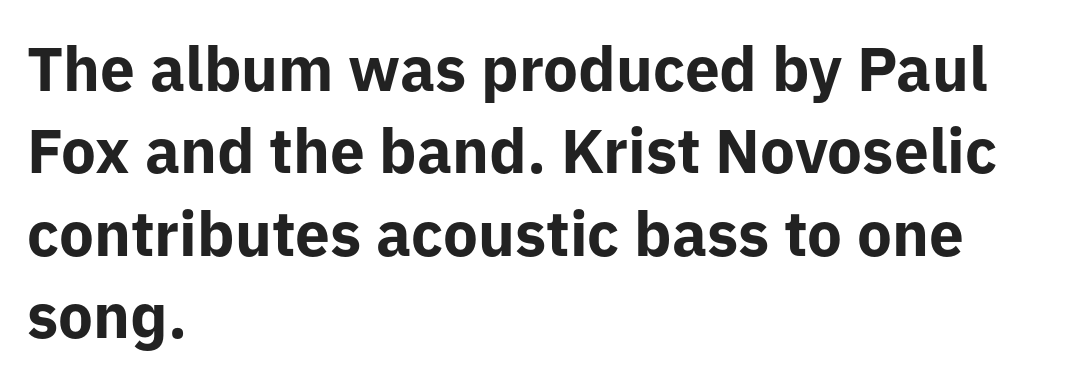
The image shows 62 px bold sans-serif type, upright; set left-aligned, normal line spacing (1.33x), normal letter spacing, not underlined; low stroke contrast and a medium x-height.
